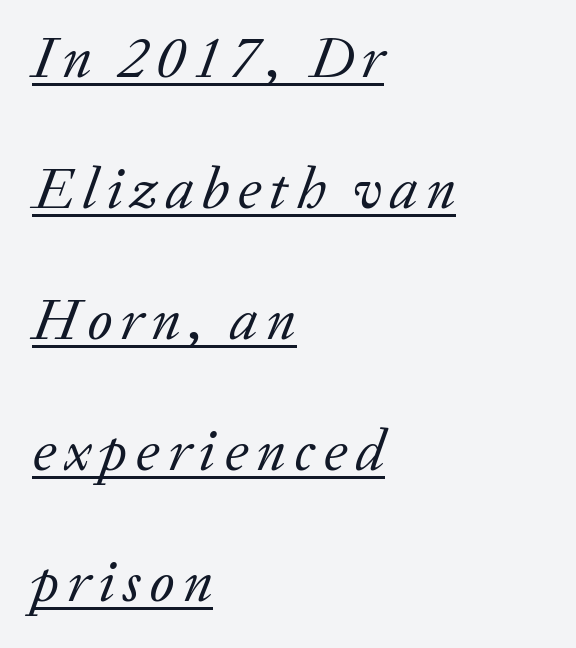
The image shows 59 px regular-weight serif type, italic (leaning right); set left-aligned, loose line spacing (2.22x), underlined; low stroke contrast and a medium x-height.
